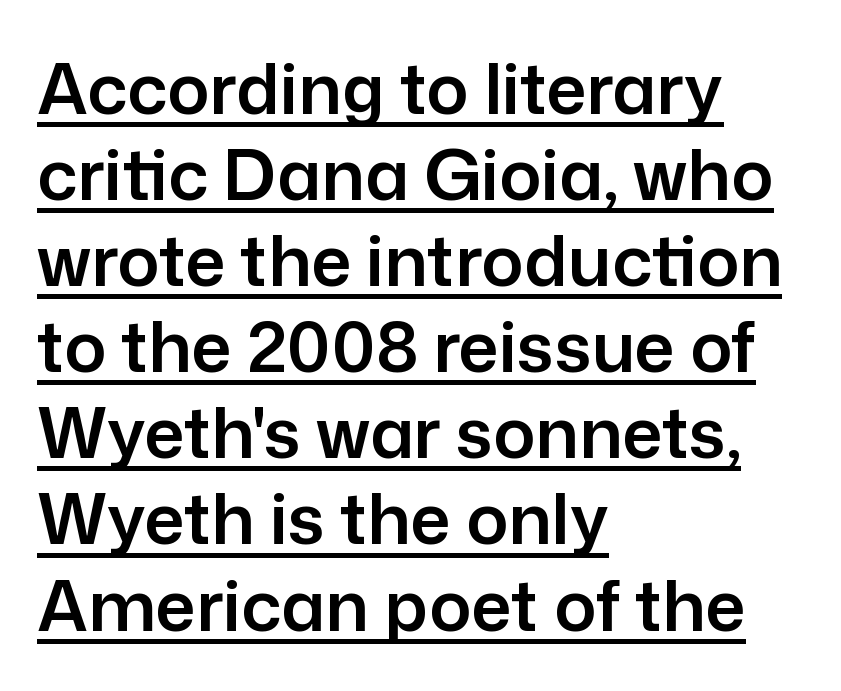
Q: Is the text italic (slanted)? A: No, it is upright.
Q: Is the typeface a serif or a sans-serif typeface? A: Sans-serif.
Q: Is the text underlined? A: Yes.
Q: How is the paragraph aligned? A: Left-aligned.
Q: Is the spacing between letters normal or unusually wide? A: Normal.
Q: Width (condensed, normal, or wide)? A: Normal.
Q: Stroke contrast? A: Low.
Q: x-height? A: Medium.
Q: Monospaced? A: No.
